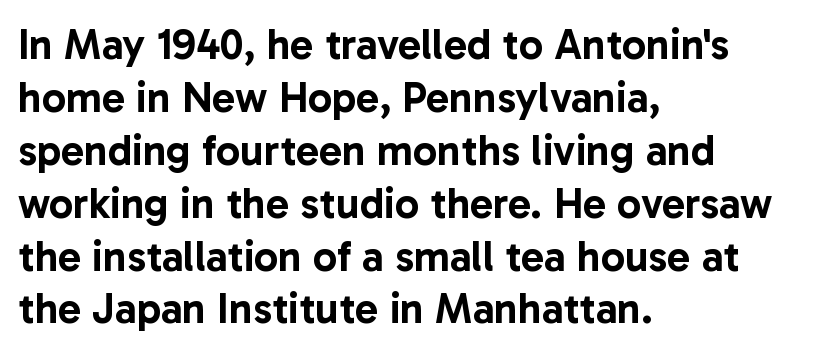
Does the copy run flush right? No — it runs flush left. Does the type have serifs? No, each stem ends abruptly. The lettering holds an erect, upright posture throughout. Underlining? Definitely not there. Look at the tracking — it's just the regular setting, nothing added. You could not count columns in this text — the font is proportionally spaced.
